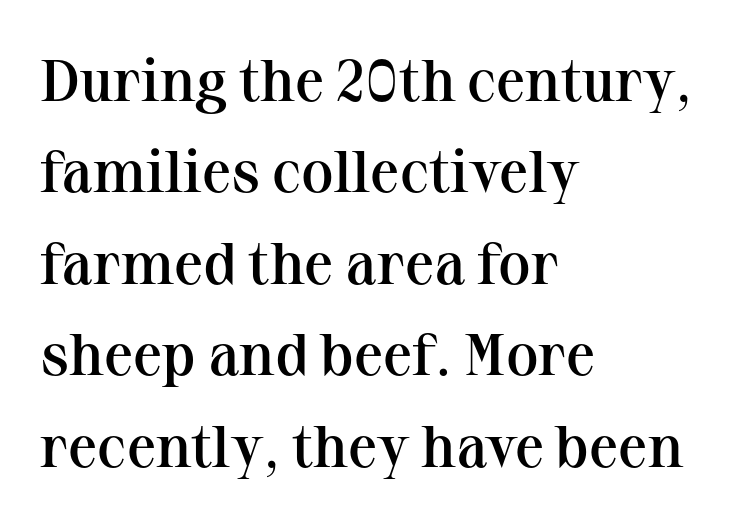
Note the varied advance widths — an 'i' is clearly narrower than an 'm'. Are there feet on the stems? There are — it's a serif. Words appear dense and cohesive because spacing is normal. Tall strokes in this sample are plumb rather than angled. The foot of each line stays bare and open. Reading down the block, your eye returns to a fixed left position each line.
